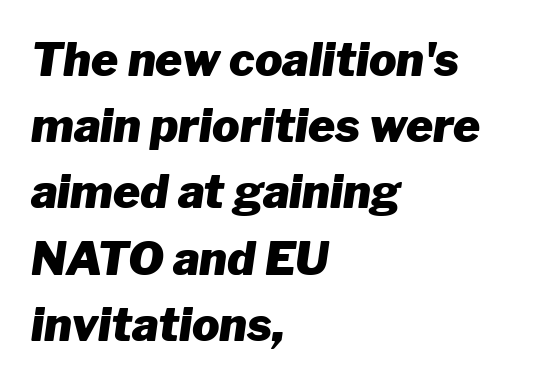
Q: Is the text bold? A: Yes.
Q: Is the text italic (slanted)? A: Yes, it leans right by about 8 degrees.
Q: Is the text underlined? A: No.
Q: How is the paragraph aligned? A: Left-aligned.
Q: Is the spacing between letters normal or unusually wide? A: Normal.
Q: Is the spacing between lines tight, normal or loose? A: Normal.
Q: Width (condensed, normal, or wide)? A: Normal.
Q: Stroke contrast? A: Low.
Q: x-height? A: Medium.
Q: Monospaced? A: No.
